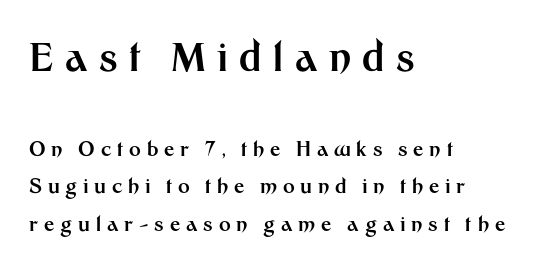
The image shows 39 px bold sans-serif type, upright; set left-aligned, line spacing 1.88x, unusually wide letter spacing (+0.29 em), not underlined; the first (top) block is 1.95x larger; medium stroke contrast and a medium x-height.
